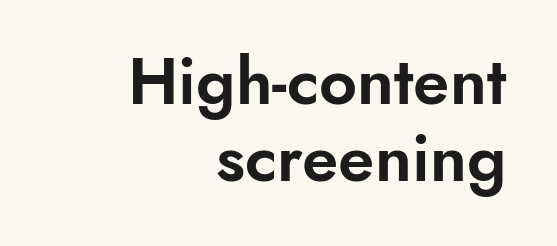
The image shows 66 px sans-serif type, upright; set right-aligned, line spacing 1.16x, normal letter spacing, not underlined; low stroke contrast and a small x-height.
